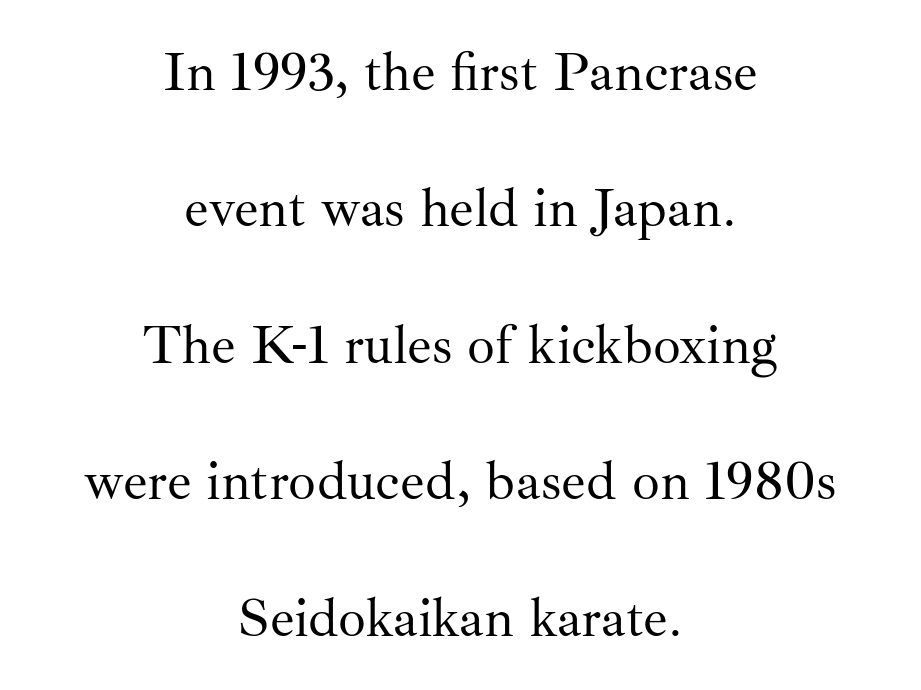
Q: Is the text bold? A: No.
Q: Is the text italic (slanted)? A: No, it is upright.
Q: Is the typeface a serif or a sans-serif typeface? A: Serif.
Q: Is the text underlined? A: No.
Q: How is the paragraph aligned? A: Centered.
Q: Is the spacing between letters normal or unusually wide? A: Normal.
Q: Is the spacing between lines tight, normal or loose? A: Loose.
Q: Width (condensed, normal, or wide)? A: Normal.
Q: Stroke contrast? A: Medium.
Q: x-height? A: Small.
Q: Monospaced? A: No.
